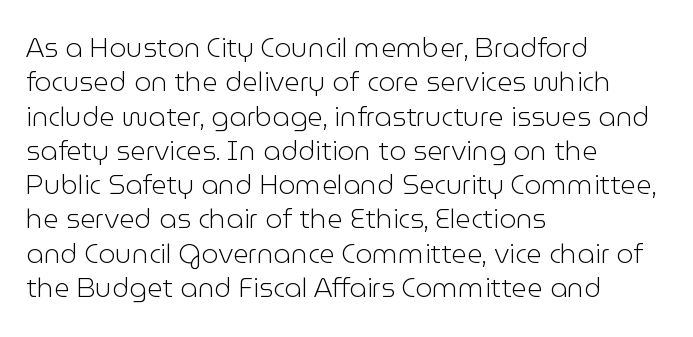
{"italic": "no", "bold": "no", "underline": "no", "align": "left", "line_spacing": "normal", "line_spacing_ratio": 1.27, "letter_spacing": "normal", "letter_spacing_em": 0.0, "glyph_px": 27}
